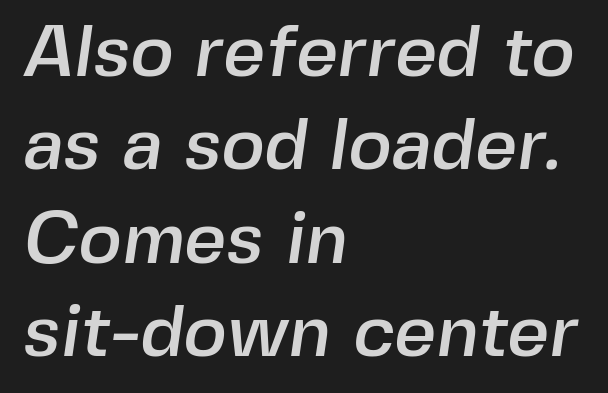
Reading down the block, your eye returns to a fixed left position each line. Anything drawn beneath the words? Only blank space. Note the varied advance widths — an 'i' is clearly narrower than an 'm'. The block of text has a typical density, with ordinary space between rows.
